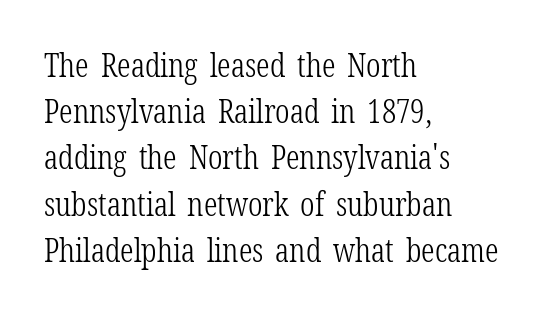
The image shows 33 px light, condensed serif type, upright; set left-aligned, normal line spacing (1.4x), normal letter spacing, not underlined; low stroke contrast and a medium x-height.
